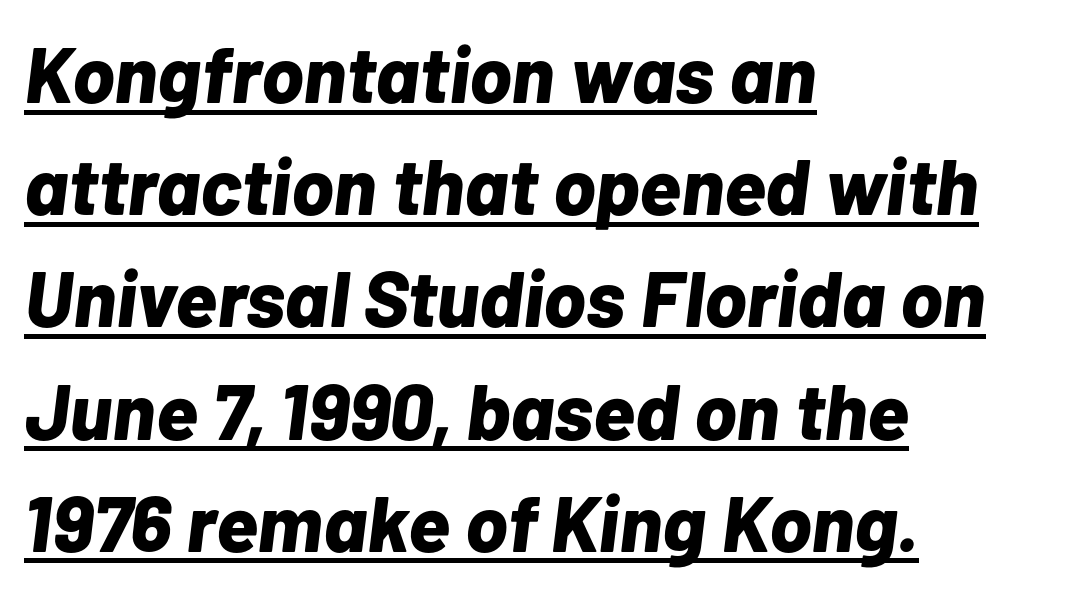
{"italic": "yes", "lean": "right", "slant_degrees": 7, "bold": "yes", "weight": "bold", "width": "normal", "stroke_contrast": "low", "x_height": "medium", "monospaced": "no", "underline": "yes", "align": "left", "line_spacing": "normal", "line_spacing_ratio": 1.42, "letter_spacing": "normal", "letter_spacing_em": 0.0, "glyph_px": 79}
